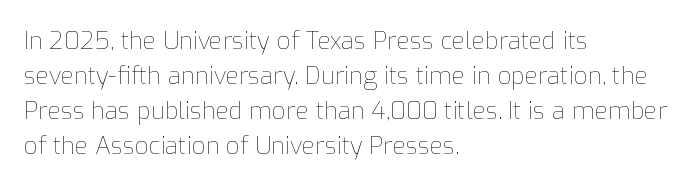
No word sits above an underline. This is the regular roman posture of the typeface. The lines in this sample share a left origin and differ only in where they stop. Successive baselines arrive at the customary interval.
